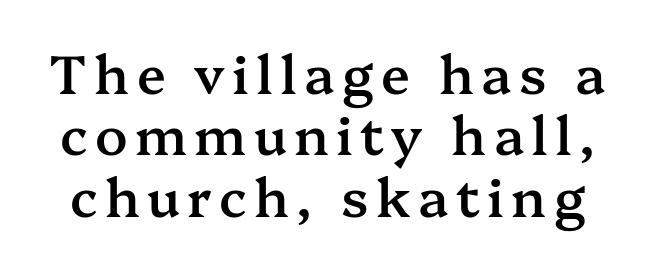
{"serif": "yes", "italic": "no", "bold": "semi", "weight": "semibold", "width": "normal", "stroke_contrast": "medium", "x_height": "medium", "monospaced": "no", "underline": "no", "line_spacing_ratio": 1.16, "glyph_px": 53}
